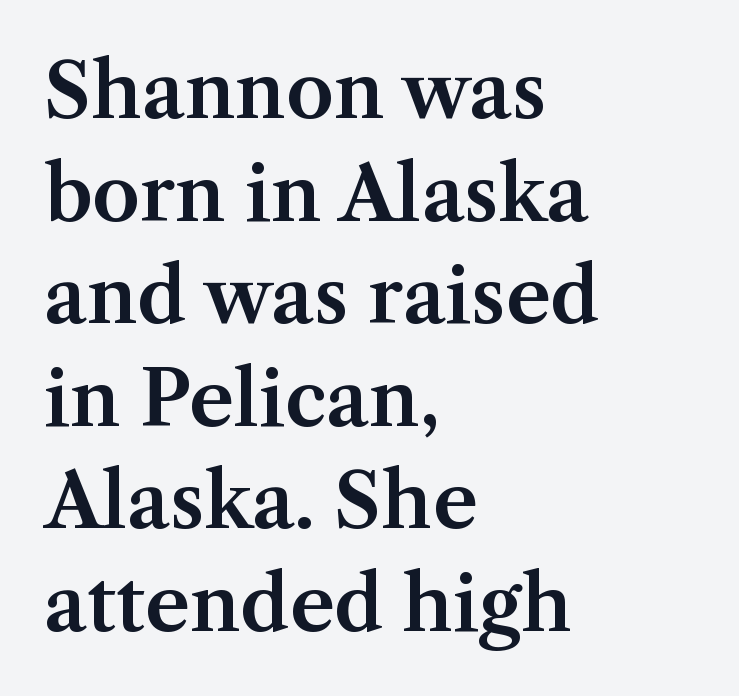
Notice how the stems are strictly vertical — no italics here. The space directly below the letters is spotless. Inter-character spacing is left at the font's built-in metrics. The ragged edge is on the right, which tells us the setting is flush left. This is serif lettering, the kind often seen in printed books.
